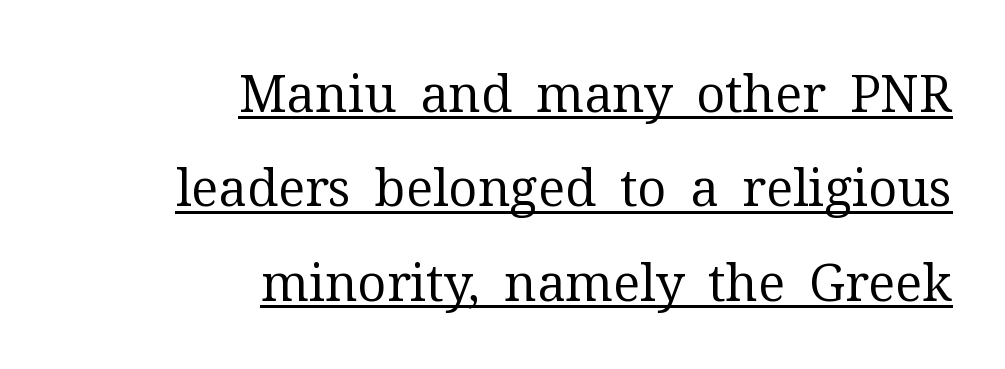
A serif font was chosen for this passage. The letters stand straight up with perfectly vertical stems. Proportional: the letters do not fall into vertical columns. These lines keep a tight, regular rhythm from letter to letter.
